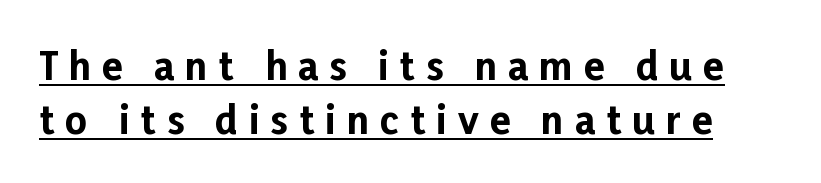
{"serif": "no", "italic": "no", "bold": "yes", "weight": "bold", "width": "normal", "stroke_contrast": "low", "x_height": "medium", "monospaced": "no", "underline": "yes", "line_spacing": "normal", "line_spacing_ratio": 1.42, "letter_spacing": "wide", "letter_spacing_em": 0.29, "glyph_px": 38}
